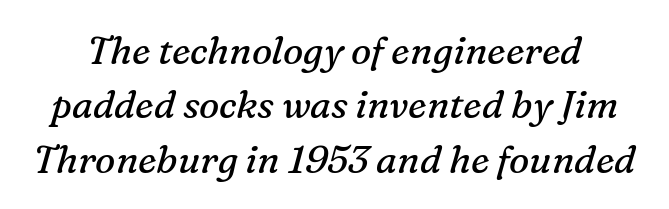
The image shows 38 px regular-weight serif type, italic (leaning right); set normal line spacing (1.43x), normal letter spacing, not underlined; medium stroke contrast and a medium x-height.
